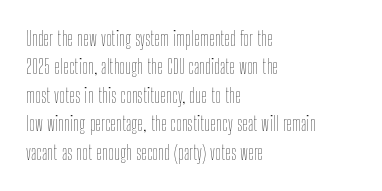
{"italic": "no", "bold": "no", "underline": "no", "align": "left", "line_spacing": "normal", "line_spacing_ratio": 1.42, "letter_spacing": "normal", "letter_spacing_em": 0.0, "glyph_px": 20}
